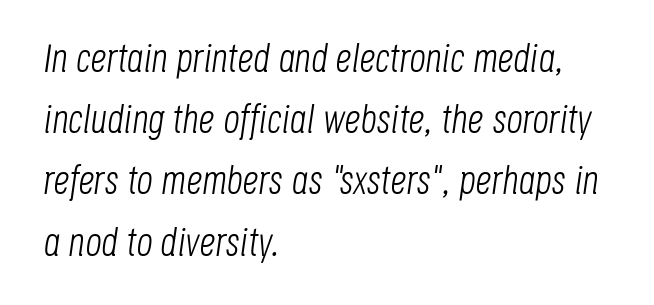
{"italic": "yes", "lean": "right", "slant_degrees": 8, "bold": "no", "weight": "light", "width": "condensed", "stroke_contrast": "low", "x_height": "large", "monospaced": "no", "underline": "no", "align": "left", "line_spacing": "normal", "line_spacing_ratio": 1.53, "letter_spacing": "normal", "letter_spacing_em": 0.0, "glyph_px": 40}
